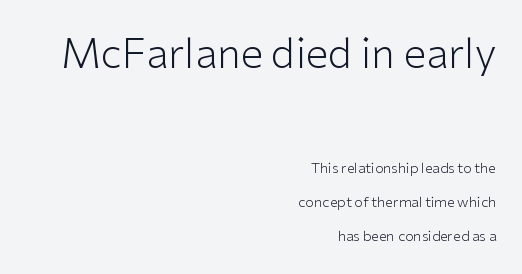
Q: Is the text bold? A: No.
Q: Is the text italic (slanted)? A: No, it is upright.
Q: Is the typeface a serif or a sans-serif typeface? A: Sans-serif.
Q: Is the text underlined? A: No.
Q: How is the paragraph aligned? A: Right-aligned.
Q: Is the spacing between letters normal or unusually wide? A: Normal.
Q: Is the spacing between lines tight, normal or loose? A: Loose.
Q: Which block of text is set in a larger size, the first (top) or the second (bottom)? A: The first (top) one.
Q: Width (condensed, normal, or wide)? A: Normal.
Q: Stroke contrast? A: Low.
Q: x-height? A: Medium.
Q: Monospaced? A: No.
